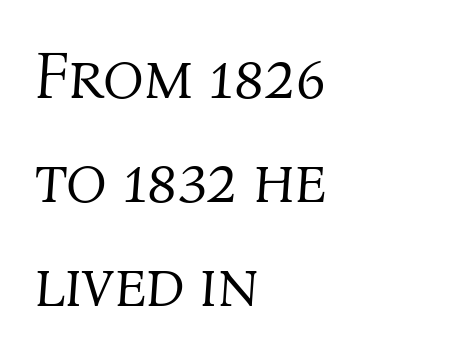
Is the letter spacing exaggerated? No — it looks like the ordinary default. This sample has the flowing, uneven cadence of proportional lettering. Summary of weight: not heavy and not bold. Letters rest on an invisible, unmarked baseline.
